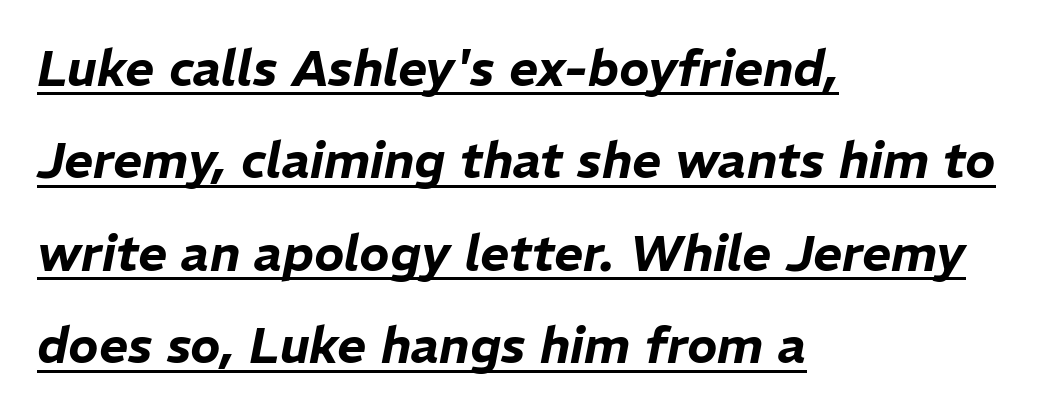
The image shows 50 px text type, italic (leaning right); set left-aligned, line spacing 1.85x, normal letter spacing, underlined; low stroke contrast and a medium x-height.
